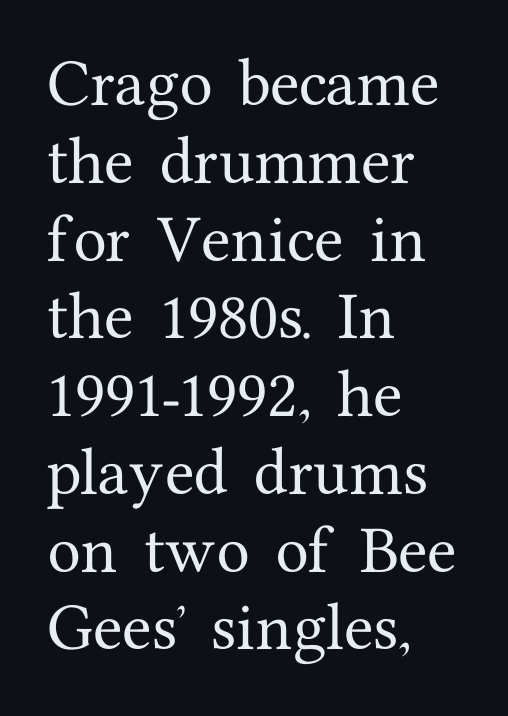
{"serif": "yes", "italic": "no", "width": "normal", "stroke_contrast": "medium", "x_height": "medium", "monospaced": "no", "underline": "no", "align": "left", "line_spacing": "normal", "line_spacing_ratio": 1.44, "letter_spacing": "normal", "letter_spacing_em": 0.0, "glyph_px": 54}
